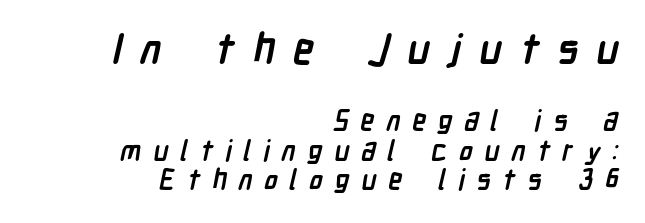
The leading is snug, giving the passage a crowded texture. Look at the bottom of the vertical strokes: they stop flat, with no serifs. You could not count columns in this text — the font is proportionally spaced. Block one is the big one; block two sits smaller underneath.
